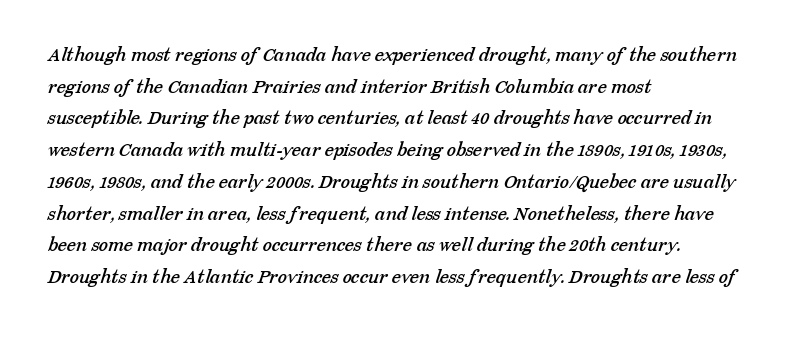
Between one letter and the next there's only the usual sliver of space. Casual observation: everything's shoved over to the left. The area under the type is left untouched. What's the leading like? Ordinary, nothing unusual.
